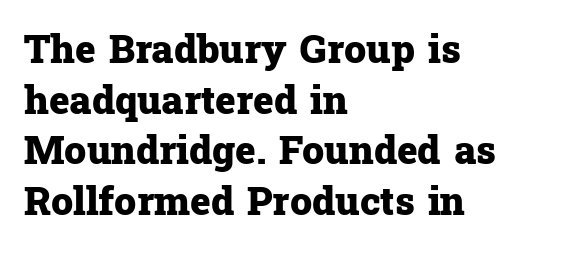
{"serif": "yes", "italic": "no", "bold": "yes", "weight": "heavy", "width": "normal", "stroke_contrast": "low", "x_height": "medium", "monospaced": "no", "underline": "no", "align": "left", "line_spacing": "normal", "line_spacing_ratio": 1.3, "letter_spacing": "normal", "letter_spacing_em": 0.0, "glyph_px": 39}
